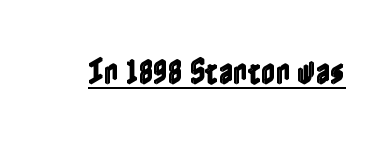
Q: Is the text italic (slanted)? A: No, it is upright.
Q: Is the text underlined? A: Yes.
Q: Is the spacing between letters normal or unusually wide? A: Normal.
Q: Width (condensed, normal, or wide)? A: Condensed.
Q: x-height? A: Medium.
